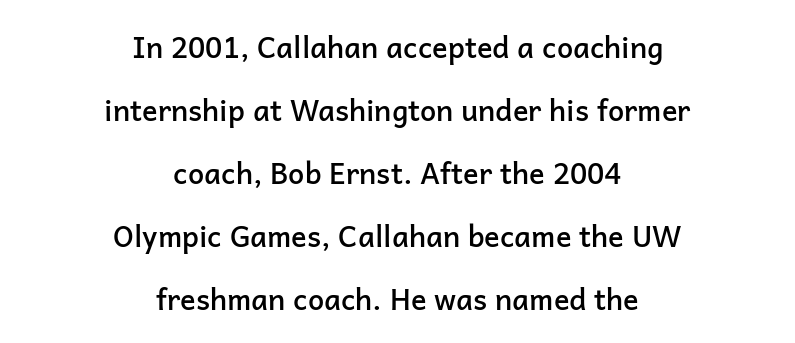
Q: Is the text bold? A: Semi-bold.
Q: Is the text italic (slanted)? A: No, it is upright.
Q: Is the typeface a serif or a sans-serif typeface? A: Sans-serif.
Q: Is the text underlined? A: No.
Q: How is the paragraph aligned? A: Centered.
Q: Is the spacing between letters normal or unusually wide? A: Normal.
Q: Is the spacing between lines tight, normal or loose? A: Loose.
Q: Width (condensed, normal, or wide)? A: Normal.
Q: Stroke contrast? A: Low.
Q: x-height? A: Medium.
Q: Monospaced? A: No.
